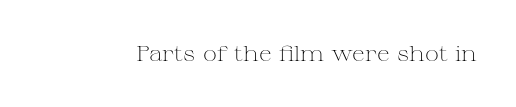
The passage shown is not underscored anywhere. The font's upright variant was chosen for this text. Stems here are at most as thick as an everyday book face. Observe the ordinary spacing: letters are neighbours, not strangers.
